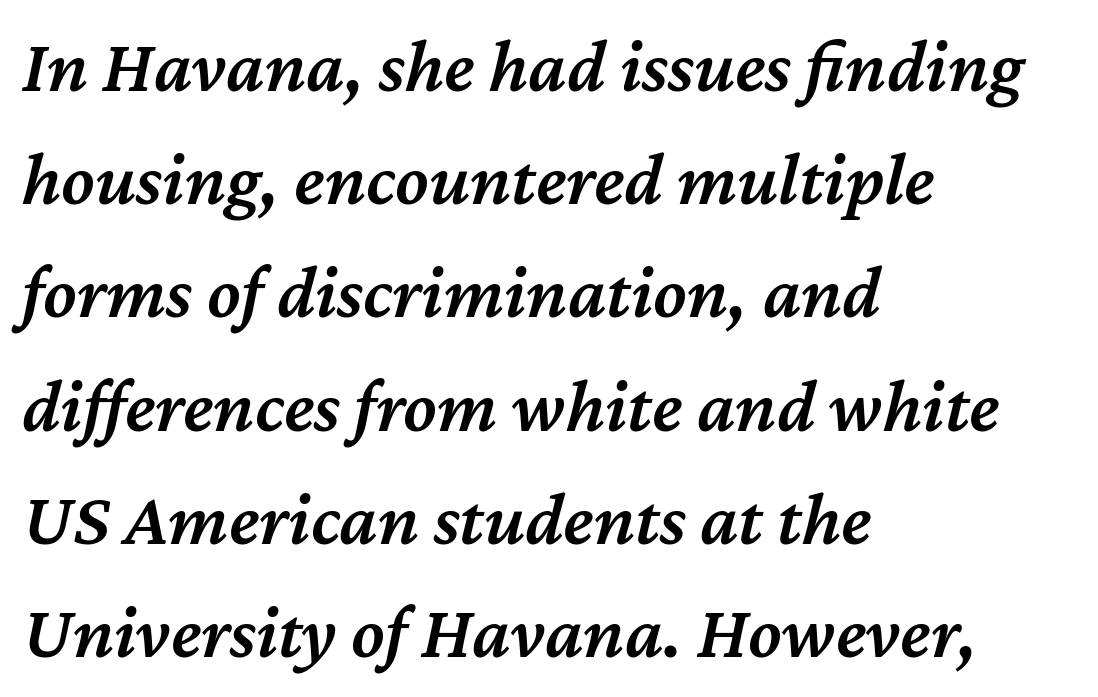
These lines stack with their left ends in a neat column. Its strokes are somewhat broadened, the hallmark of semibold type. The block of text has a typical density, with ordinary space between rows. A typesetter would call this proportional, since set widths differ per character. The specimen omits any rule beneath the text block's lines. Notice how the stems are inclined rather than vertical — that's the hallmark of italics.
